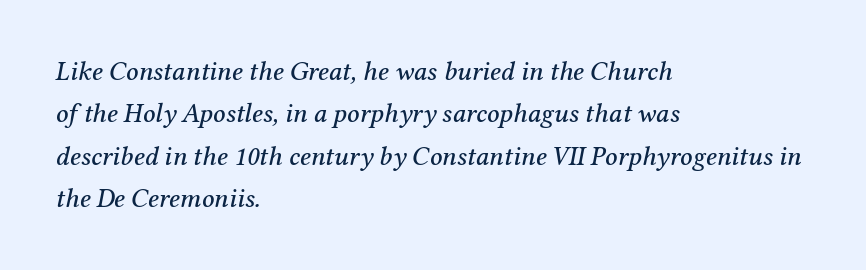
Q: Is the text italic (slanted)? A: Yes, it leans right by about 12 degrees.
Q: Is the text underlined? A: No.
Q: How is the paragraph aligned? A: Left-aligned.
Q: Is the spacing between letters normal or unusually wide? A: Normal.
Q: Is the spacing between lines tight, normal or loose? A: Normal.
